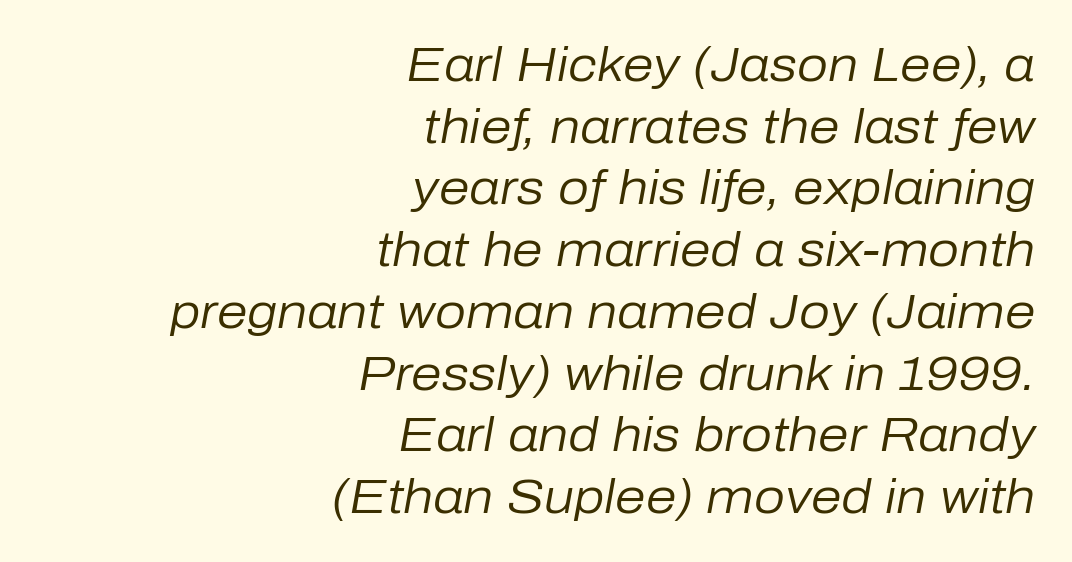
Q: Is the text bold? A: No.
Q: Is the text italic (slanted)? A: Yes, it leans right by about 10 degrees.
Q: Is the text underlined? A: No.
Q: How is the paragraph aligned? A: Right-aligned.
Q: Is the spacing between letters normal or unusually wide? A: Normal.
Q: Is the spacing between lines tight, normal or loose? A: Normal.
Q: Width (condensed, normal, or wide)? A: Normal.
Q: Stroke contrast? A: Low.
Q: x-height? A: Medium.
Q: Monospaced? A: No.
